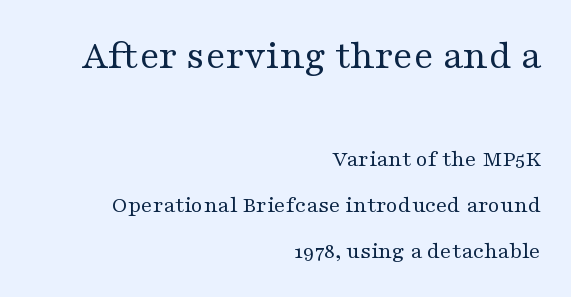
The image shows 42 px regular-weight, wide serif type, upright; set right-aligned, loose line spacing (1.92x), normal letter spacing, not underlined; the first (top) block is 1.75x larger; medium stroke contrast and a medium x-height.
